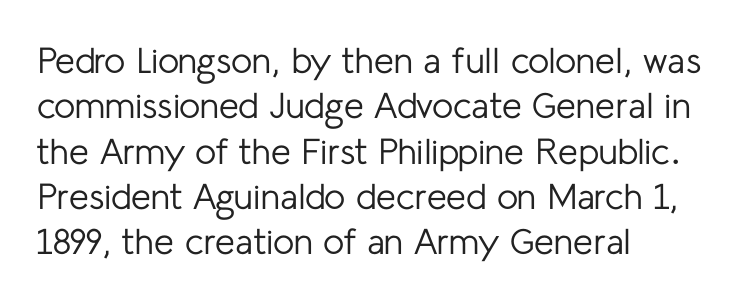
{"serif": "no", "italic": "no", "bold": "no", "weight": "regular", "width": "normal", "stroke_contrast": "low", "x_height": "medium", "monospaced": "no", "underline": "no", "align": "left", "line_spacing": "normal", "line_spacing_ratio": 1.26, "letter_spacing": "normal", "letter_spacing_em": 0.0, "glyph_px": 36}
